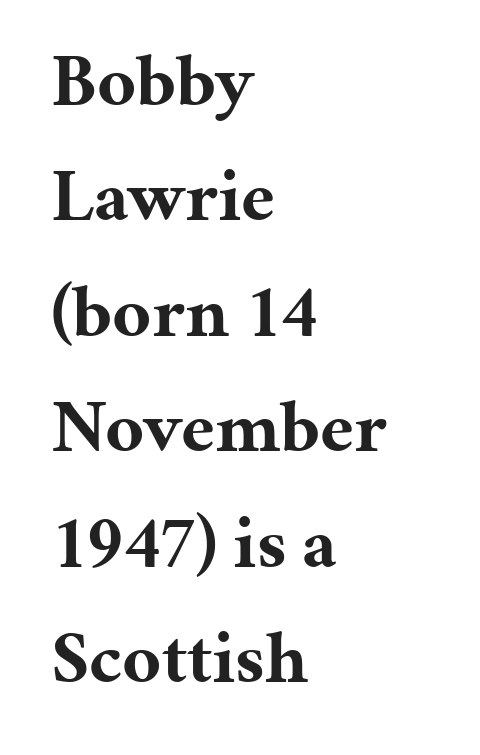
Every stem runs plumb, perpendicular to the baseline. Which margin do the lines hug? The left one — the right edge is uneven. The rendering shows small feet on the letterforms — a serif design. Every letter is thick-stroked: bold, no question. The passage shown is typed in a proportional face where columns would drift. What's the leading like? Ordinary, nothing unusual.
